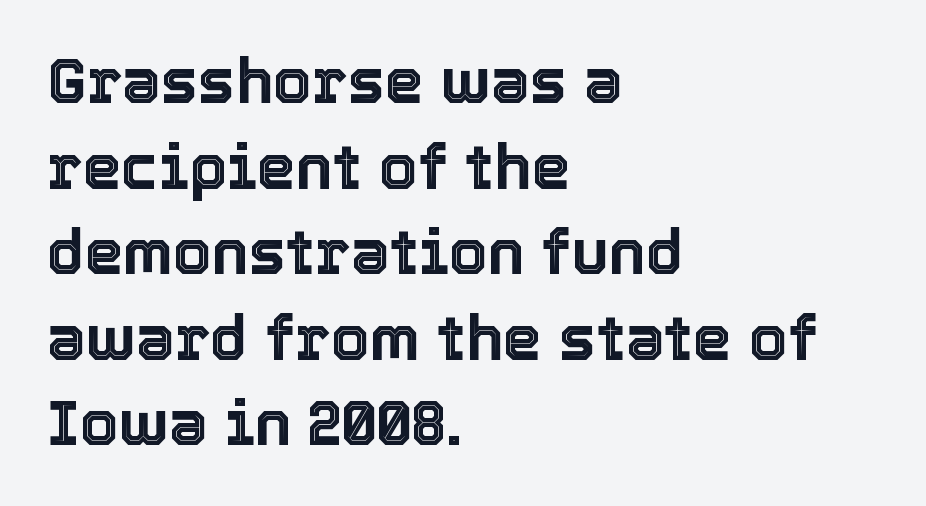
The image shows 62 px text type, upright; set left-aligned, normal line spacing (1.38x), normal letter spacing, not underlined; a medium x-height.
